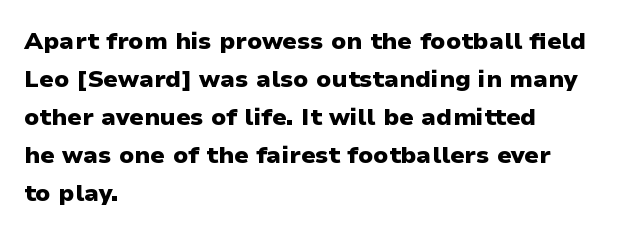
{"italic": "no", "bold": "yes", "underline": "no", "align": "left", "line_spacing": "normal", "line_spacing_ratio": 1.58, "letter_spacing": "normal", "letter_spacing_em": 0.0, "glyph_px": 24}
